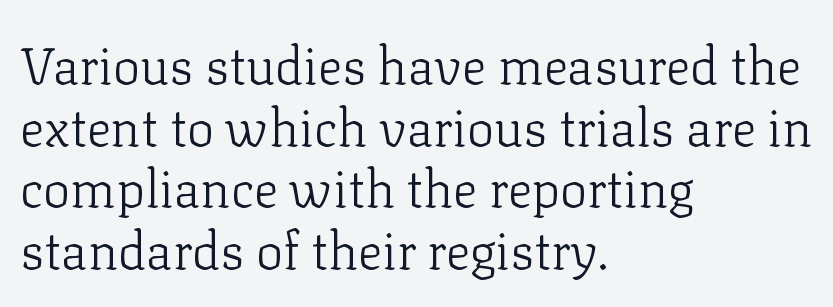
{"serif": "yes", "italic": "no", "bold": "no", "weight": "light", "width": "normal", "stroke_contrast": "low", "x_height": "medium", "monospaced": "no", "underline": "no", "align": "left", "line_spacing_ratio": 1.21, "letter_spacing": "normal", "letter_spacing_em": 0.0, "glyph_px": 51}
